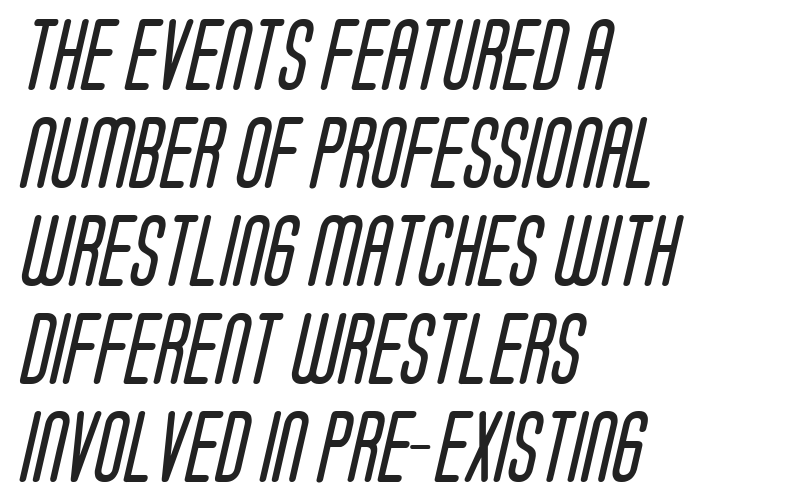
The image shows 71 px regular-weight, condensed sans-serif type; set left-aligned, normal line spacing (1.38x), normal letter spacing, not underlined; low stroke contrast and a large x-height.
